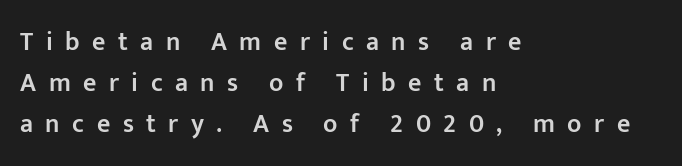
{"italic": "no", "bold": "semi", "underline": "no", "align": "left", "line_spacing": "normal", "line_spacing_ratio": 1.57, "letter_spacing": "wide", "letter_spacing_em": 0.48, "glyph_px": 26}
